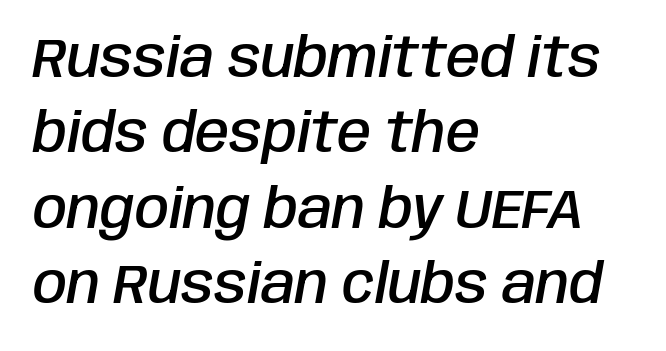
The image shows 55 px semibold, condensed type, italic (leaning right); set left-aligned, normal line spacing (1.37x), normal letter spacing, not underlined; low stroke contrast and a large x-height.
